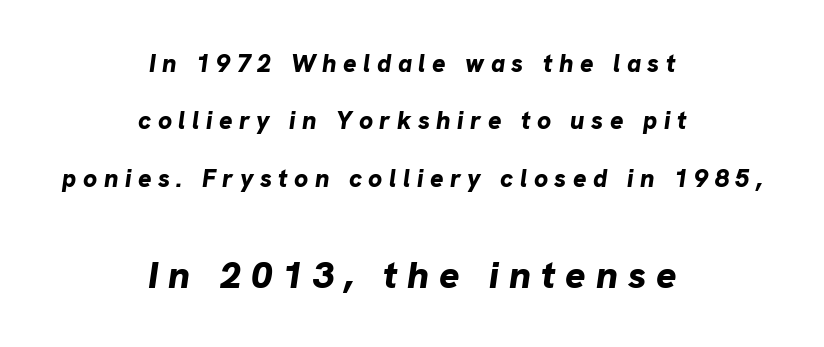
Descender tails drop into unmarked territory. A student would call this center alignment; a typographer would say set centered. This rendering widens character spacing well past its baseline value. Each letter keeps its own natural width here, so spacing adapts to shape. A dark, heavy texture on the line: the type is bold. The whole block is typeset with a tilt.
